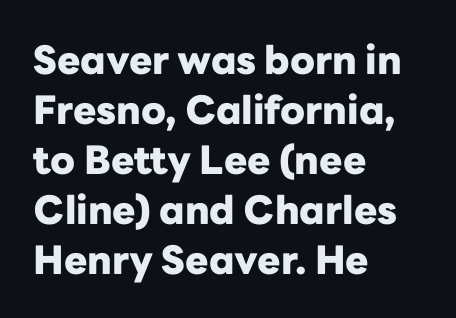
{"serif": "no", "italic": "no", "bold": "yes", "weight": "heavy", "width": "normal", "stroke_contrast": "low", "x_height": "medium", "monospaced": "no", "underline": "no", "align": "left", "line_spacing": "normal", "line_spacing_ratio": 1.28, "letter_spacing": "normal", "letter_spacing_em": 0.0, "glyph_px": 39}
